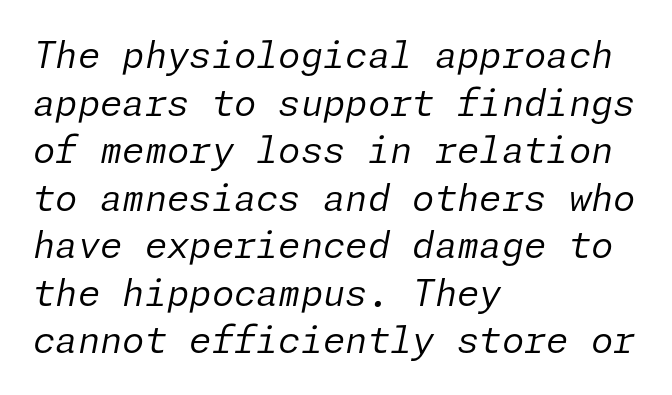
Q: Is the text bold? A: No.
Q: Is the text italic (slanted)? A: Yes, it leans right by about 11 degrees.
Q: Is the text underlined? A: No.
Q: How is the paragraph aligned? A: Left-aligned.
Q: Is the spacing between letters normal or unusually wide? A: Normal.
Q: Is the spacing between lines tight, normal or loose? A: Normal.
Q: Width (condensed, normal, or wide)? A: Normal.
Q: Stroke contrast? A: Low.
Q: x-height? A: Medium.
